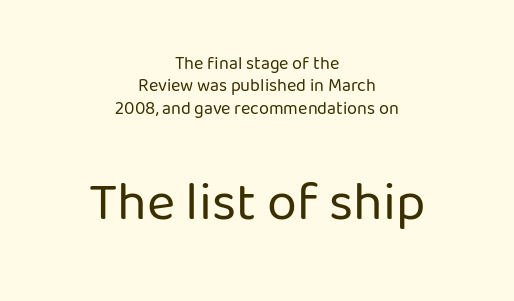
Q: Is the text bold? A: No.
Q: Is the text italic (slanted)? A: No, it is upright.
Q: Is the typeface a serif or a sans-serif typeface? A: Sans-serif.
Q: Is the text underlined? A: No.
Q: How is the paragraph aligned? A: Centered.
Q: Is the spacing between letters normal or unusually wide? A: Normal.
Q: Which block of text is set in a larger size, the first (top) or the second (bottom)? A: The second (bottom) one.
Q: Width (condensed, normal, or wide)? A: Normal.
Q: Stroke contrast? A: Low.
Q: x-height? A: Medium.
Q: Monospaced? A: No.
